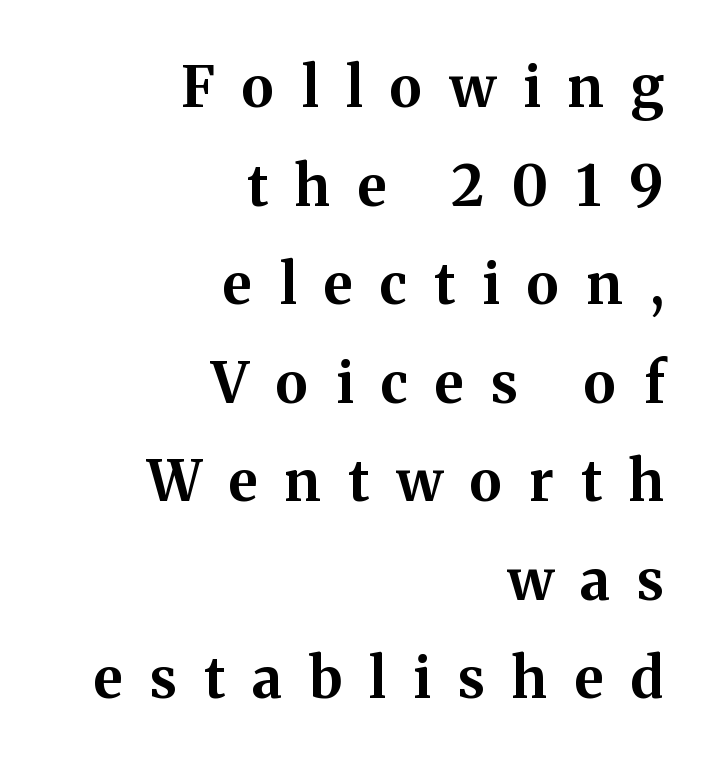
Q: Is the text bold? A: Yes.
Q: Is the text italic (slanted)? A: No, it is upright.
Q: Is the typeface a serif or a sans-serif typeface? A: Serif.
Q: Is the text underlined? A: No.
Q: How is the paragraph aligned? A: Right-aligned.
Q: Is the spacing between letters normal or unusually wide? A: Unusually wide.
Q: Width (condensed, normal, or wide)? A: Normal.
Q: Stroke contrast? A: Medium.
Q: x-height? A: Medium.
Q: Monospaced? A: No.
